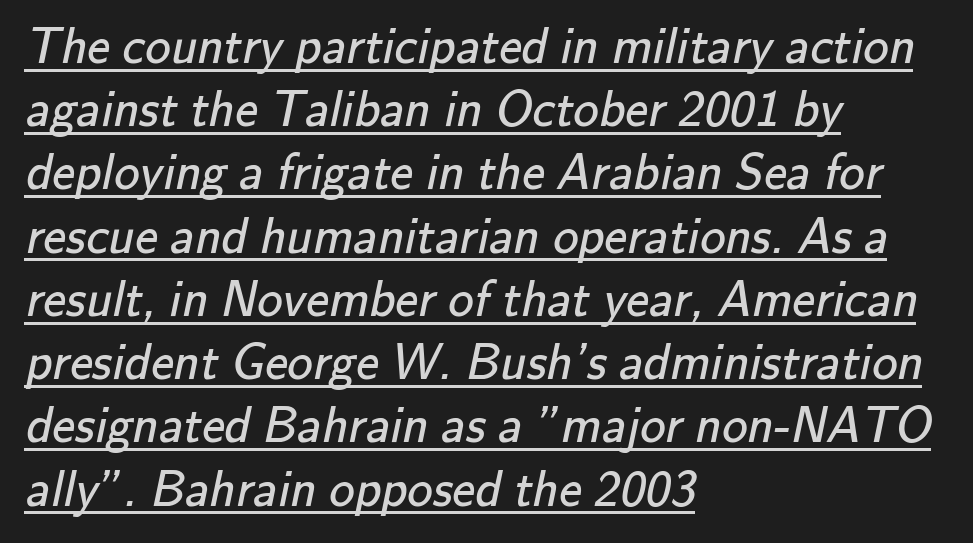
Q: Is the text bold? A: No.
Q: Is the typeface a serif or a sans-serif typeface? A: Sans-serif.
Q: Is the text underlined? A: Yes.
Q: How is the paragraph aligned? A: Left-aligned.
Q: Is the spacing between letters normal or unusually wide? A: Normal.
Q: Width (condensed, normal, or wide)? A: Normal.
Q: Stroke contrast? A: Low.
Q: x-height? A: Small.
Q: Monospaced? A: No.
